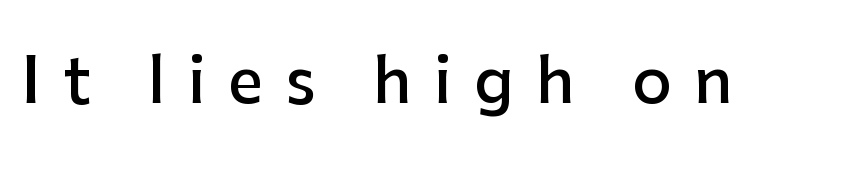
The image shows 62 px semibold sans-serif type, upright; set unusually wide letter spacing (+0.36 em), not underlined; low stroke contrast and a medium x-height.
